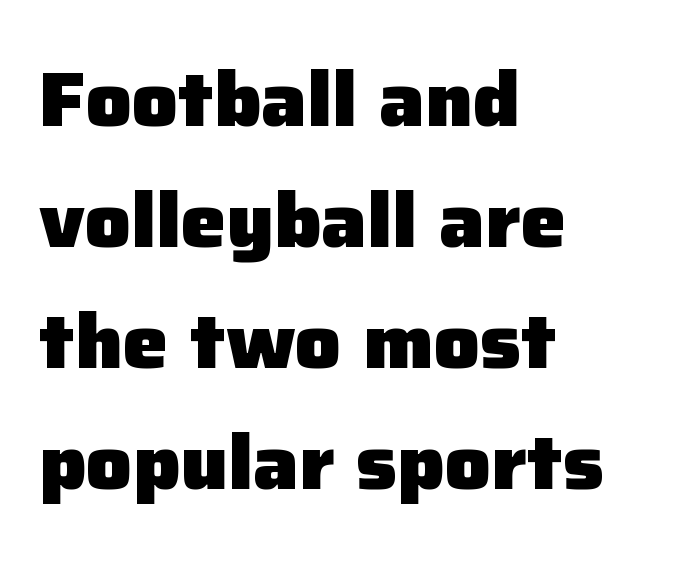
{"serif": "no", "italic": "no", "bold": "yes", "weight": "heavy", "width": "normal", "stroke_contrast": "low", "x_height": "medium", "monospaced": "no", "underline": "no", "align": "left", "line_spacing": "normal", "line_spacing_ratio": 1.59, "letter_spacing": "normal", "letter_spacing_em": 0.0, "glyph_px": 76}
